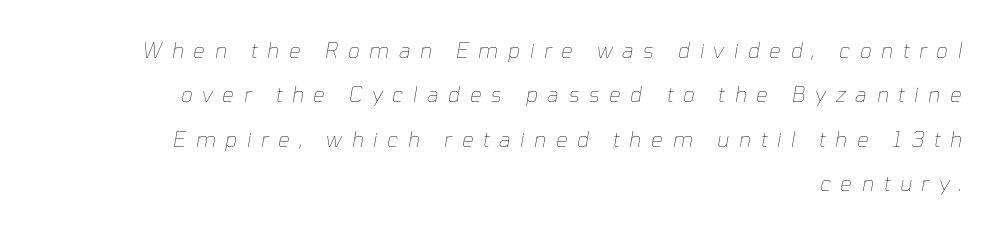
{"italic": "yes", "lean": "right", "slant_degrees": 10, "bold": "no", "underline": "no", "align": "right", "line_spacing": "loose", "line_spacing_ratio": 2.11, "letter_spacing": "wide", "letter_spacing_em": 0.45, "glyph_px": 21}
